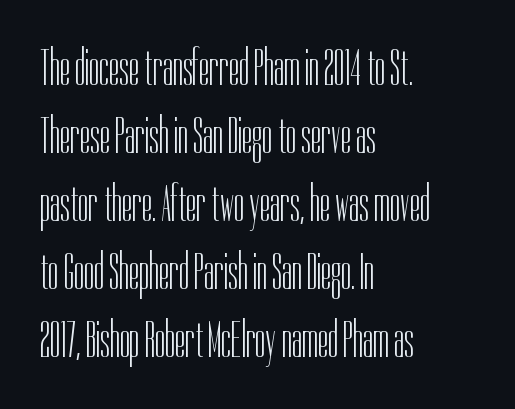
This sample keeps an unexceptional amount of space between lines. No word sits above an underline. The gaps between neighbouring characters are ordinary and unremarkable. Note the varied advance widths — an 'i' is clearly narrower than an 'm'.
